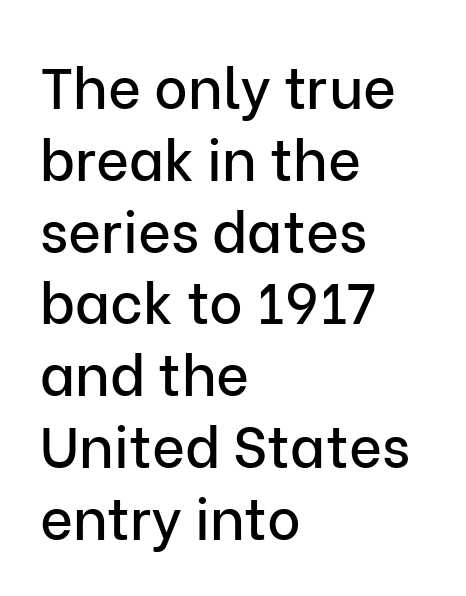
The string is rendered with underlining switched off. When letters stand straight like this, we call the style roman or upright. This sample keeps an unexceptional amount of space between lines. Varying glyph widths throughout — classic text-font behaviour. Each letter's strokes conclude bluntly, with no projecting serifs.
